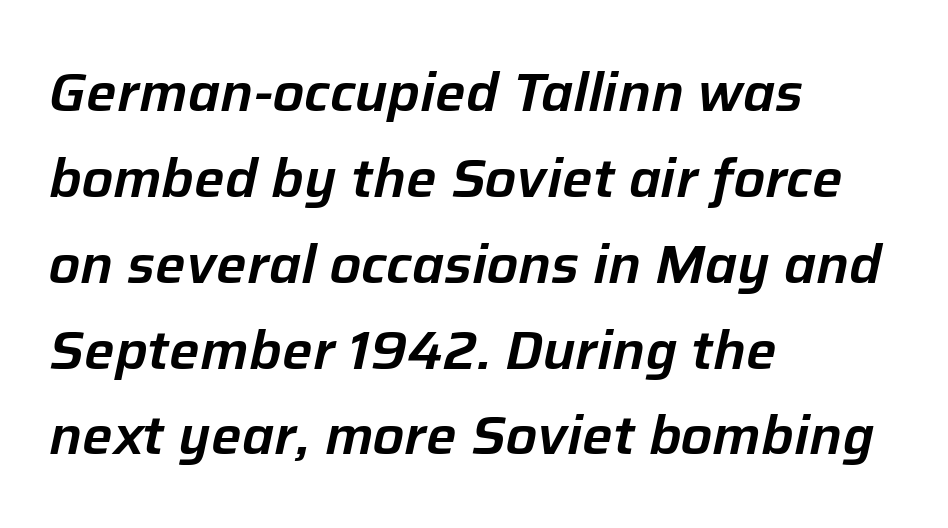
Q: Is the text italic (slanted)? A: Yes, it leans right by about 12 degrees.
Q: Is the text underlined? A: No.
Q: How is the paragraph aligned? A: Left-aligned.
Q: Is the spacing between letters normal or unusually wide? A: Normal.
Q: Is the spacing between lines tight, normal or loose? A: Normal.
Q: Width (condensed, normal, or wide)? A: Normal.
Q: Stroke contrast? A: Low.
Q: x-height? A: Medium.
Q: Monospaced? A: No.
